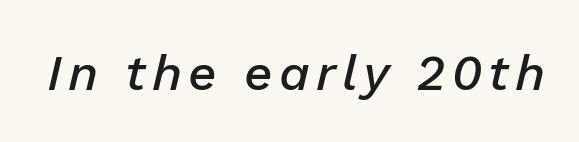
The image shows 50 px semibold type, italic (leaning right); set not underlined; low stroke contrast and a medium x-height.
